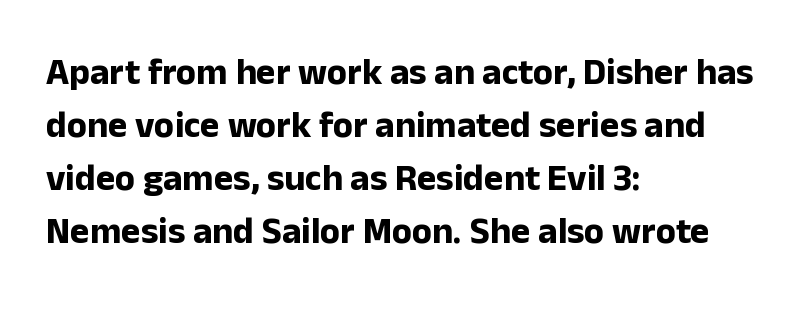
The image shows 37 px bold sans-serif type, upright; set left-aligned, normal line spacing (1.43x), normal letter spacing, not underlined; low stroke contrast and a medium x-height.
